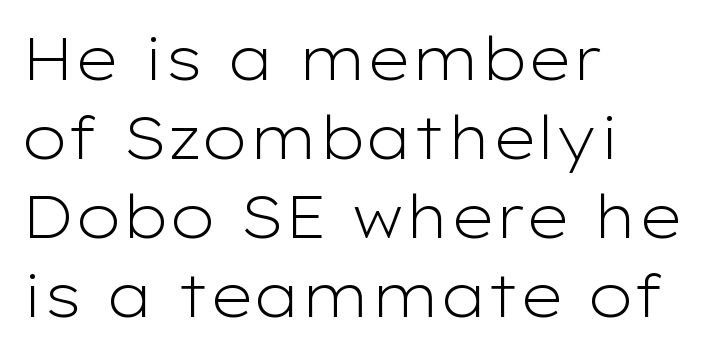
Q: Is the text bold? A: No.
Q: Is the text italic (slanted)? A: No, it is upright.
Q: Is the typeface a serif or a sans-serif typeface? A: Sans-serif.
Q: Is the text underlined? A: No.
Q: How is the paragraph aligned? A: Left-aligned.
Q: Is the spacing between letters normal or unusually wide? A: Normal.
Q: Is the spacing between lines tight, normal or loose? A: Normal.
Q: Width (condensed, normal, or wide)? A: Wide.
Q: Stroke contrast? A: Low.
Q: x-height? A: Medium.
Q: Monospaced? A: No.
